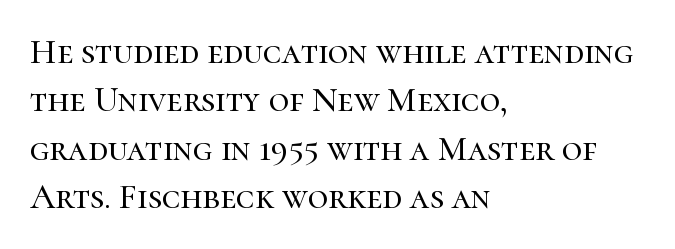
Reading down the column, the eye jumps a familiar distance to each next line. The baseline area is clear. The typeface chosen for these lines features serifs. The font's upright variant was chosen for this text. Horizontally, the lines are justified to the leading edge only.
